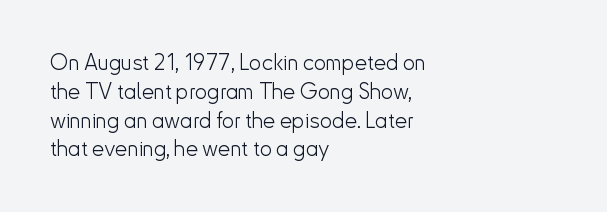
Q: Is the text bold? A: No.
Q: Is the text italic (slanted)? A: No, it is upright.
Q: Is the text underlined? A: No.
Q: How is the paragraph aligned? A: Left-aligned.
Q: Is the spacing between letters normal or unusually wide? A: Normal.
Q: Is the spacing between lines tight, normal or loose? A: Normal.
